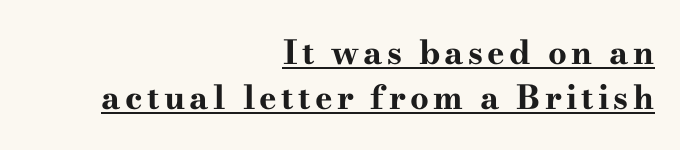
Every letter is thick-stroked: bold, no question. The letters advance in unequal steps, a hallmark of proportional type. The typesetter chose a ragged-left arrangement here. These lines are composed in type with serifs.
